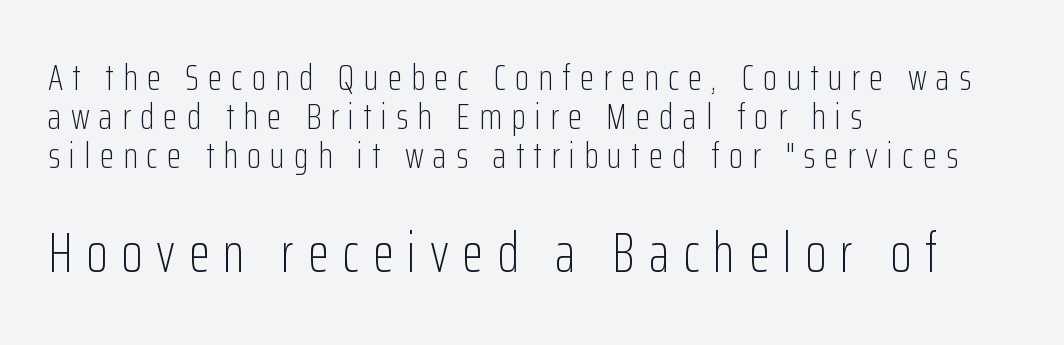
The image shows 55 px light, condensed sans-serif type, upright; set left-aligned, tight line spacing (1.05x), unusually wide letter spacing (+0.25 em), not underlined; the second (bottom) block is 1.49x larger; low stroke contrast and a medium x-height.
